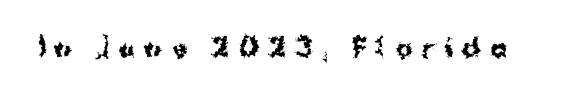
Notice how thick the strokes are: this is what a full bold looks like. The lettering stays uniformly vertical, giving the passage a roman look. Unmarked baselines from the first word to the last. Each word looks stretched out because of the extra space between its letters.
